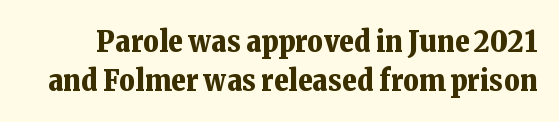
The image shows 30 px bold serif type, upright; set normal line spacing (1.29x), normal letter spacing, not underlined; low stroke contrast and a medium x-height.
